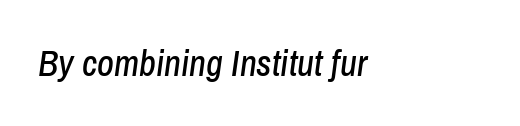
{"italic": "yes", "lean": "right", "slant_degrees": 8, "width": "condensed", "stroke_contrast": "low", "x_height": "medium", "monospaced": "no", "underline": "no", "align": "left", "letter_spacing": "normal", "letter_spacing_em": 0.0, "glyph_px": 36}
